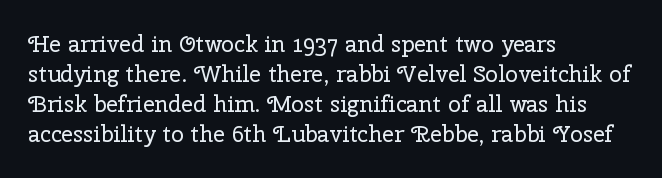
The image shows 23 px text type, upright; set left-aligned, normal line spacing (1.31x), normal letter spacing, not underlined.
